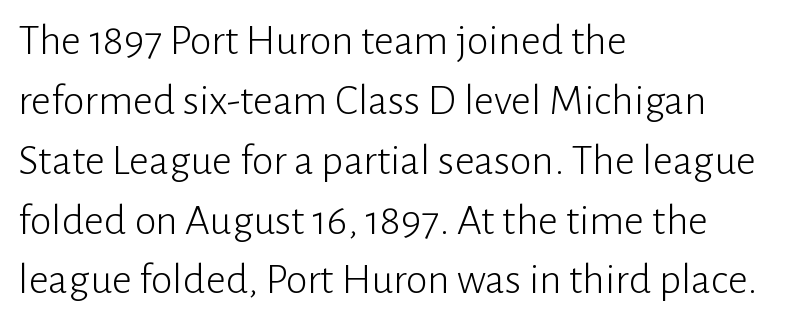
The image shows 44 px light sans-serif type, upright; set left-aligned, normal line spacing (1.36x), normal letter spacing, not underlined; low stroke contrast and a medium x-height.
